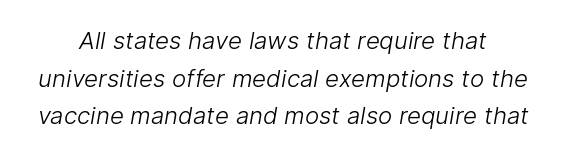
Stroke thickness stays within the range of a standard reading face or lighter. You could call the tracking neutral — neither tight nor loose. Nobody drew a line under any word here. Reading down the column, the eye jumps a familiar distance to each next line.
